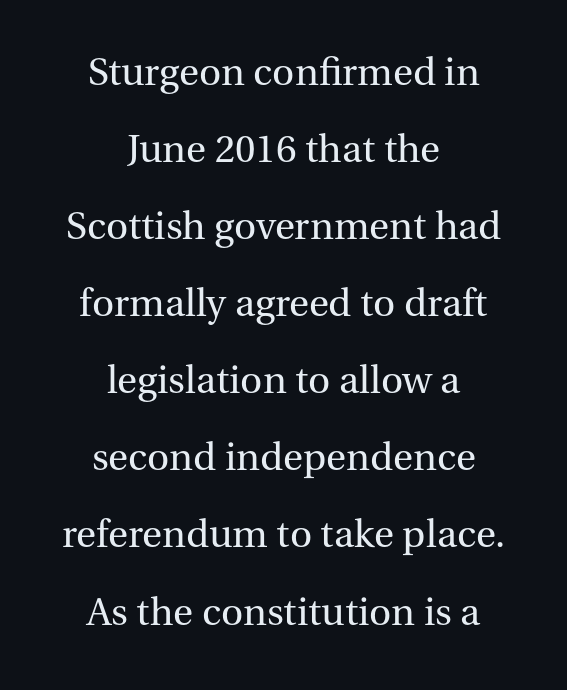
The image shows 41 px regular-weight serif type, upright; set centered, line spacing 1.88x, normal letter spacing, not underlined; medium stroke contrast and a medium x-height.
